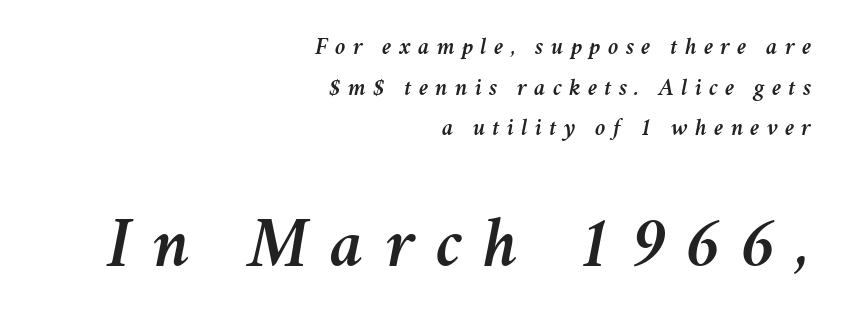
The image shows 71 px text type, italic (leaning right); set right-aligned, normal line spacing (1.69x), unusually wide letter spacing (+0.3 em), not underlined; the second (bottom) block is 2.96x larger; medium stroke contrast and a medium x-height.
